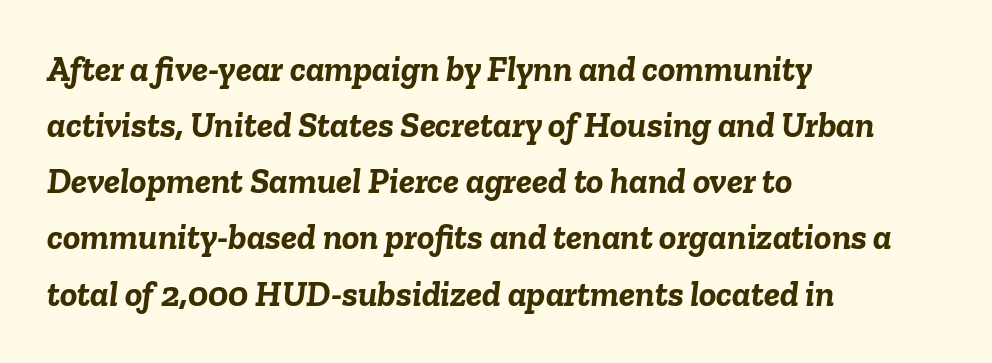
Q: Is the text bold? A: Yes.
Q: Is the text italic (slanted)? A: Yes, it leans right by about 6 degrees.
Q: Is the text underlined? A: No.
Q: How is the paragraph aligned? A: Left-aligned.
Q: Is the spacing between letters normal or unusually wide? A: Normal.
Q: Is the spacing between lines tight, normal or loose? A: Normal.
Q: Width (condensed, normal, or wide)? A: Normal.
Q: Stroke contrast? A: Low.
Q: x-height? A: Medium.
Q: Monospaced? A: No.
